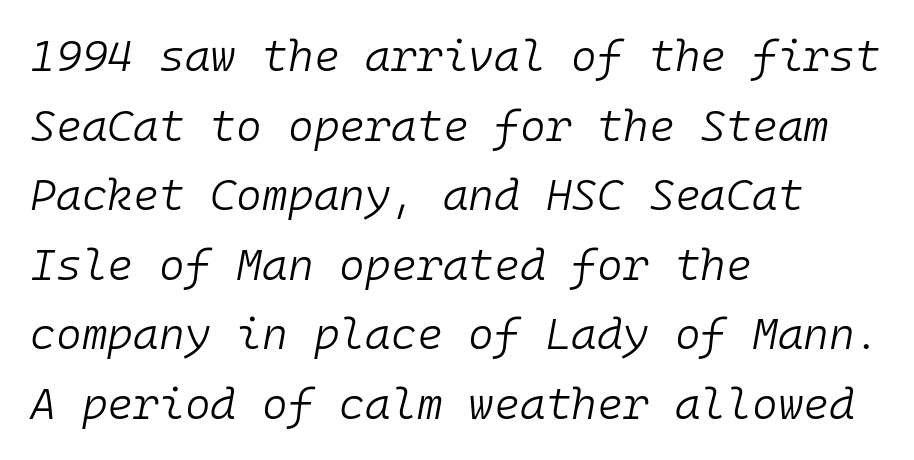
{"italic": "yes", "lean": "right", "slant_degrees": 10, "bold": "no", "weight": "light", "width": "normal", "stroke_contrast": "low", "x_height": "medium", "monospaced": "yes", "underline": "no", "align": "left", "line_spacing": "normal", "line_spacing_ratio": 1.58, "letter_spacing": "normal", "letter_spacing_em": 0.0, "glyph_px": 44}
